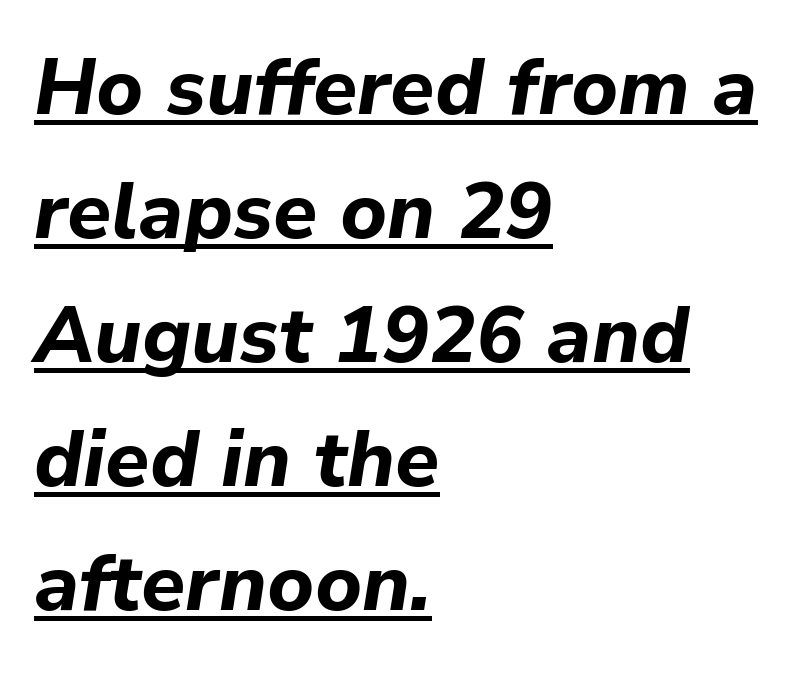
The image shows 79 px bold type, italic (leaning right); set left-aligned, normal line spacing (1.57x), normal letter spacing, underlined; low stroke contrast and a medium x-height.
